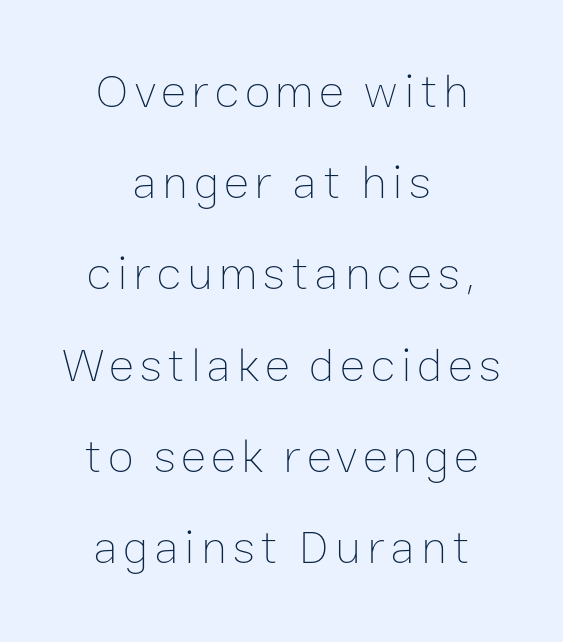
The image shows 48 px thin type, upright; set centered, loose line spacing (1.9x), not underlined; low stroke contrast and a medium x-height.
